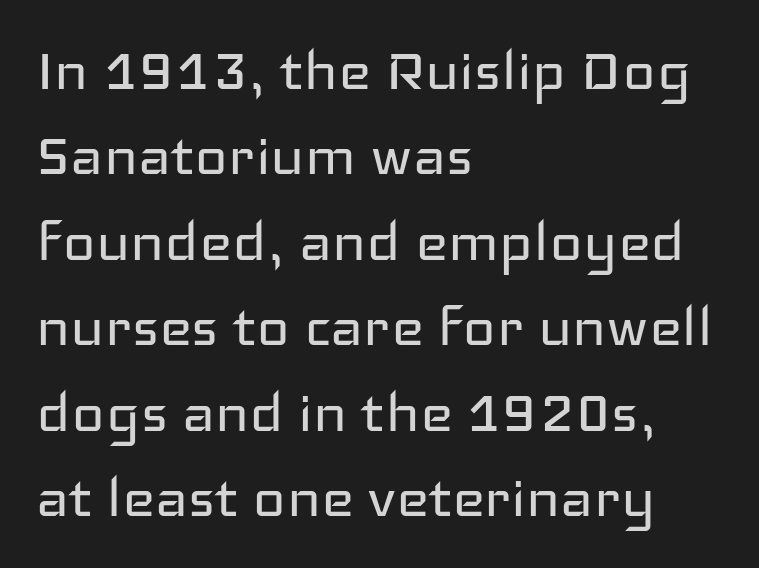
Nobody touched the tracking dial on this one. The passage shown is typeset with a sans-serif family. No word sits above an underline. One-word summary of the alignment: left. The strokes are not fattened; the text isn't bold. These lines are rendered in a variable-pitch font.
